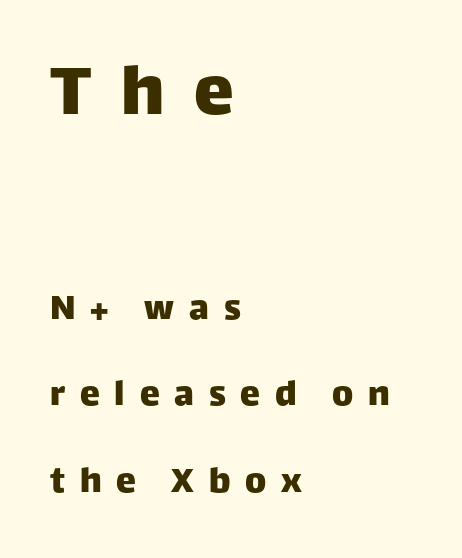
The image shows 80 px sans-serif type, upright; set left-aligned, loose line spacing (2.16x), unusually wide letter spacing (+0.37 em), not underlined; the first (top) block is 2.0x larger; low stroke contrast and a large x-height.
